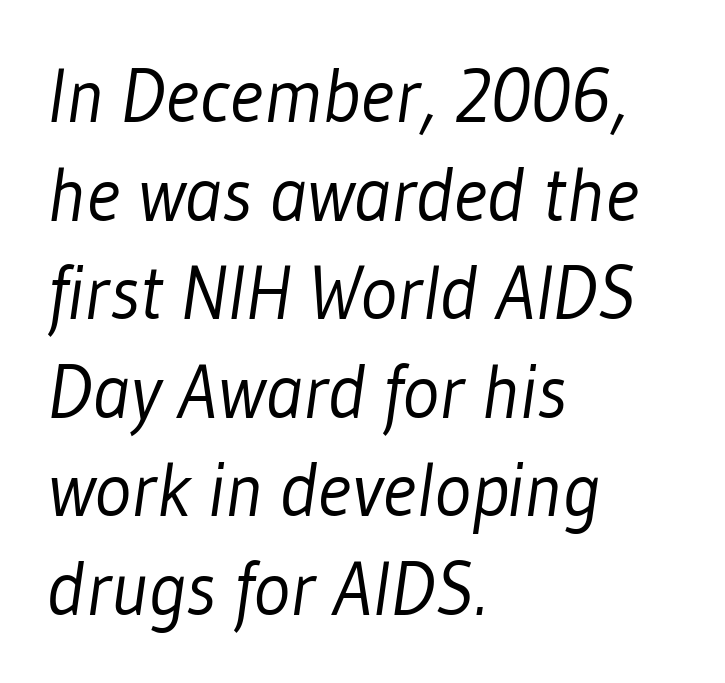
A sans-serif font was chosen for this passage. The ragged edge is on the right, which tells us the setting is flush left. Here the glyphs are tracked normally, forming tight word shapes. No letter is thick-stroked: the sample isn't bold. Varying glyph widths throughout — classic text-font behaviour. Baseline-to-baseline distance is the conventional proportion of letter height.
